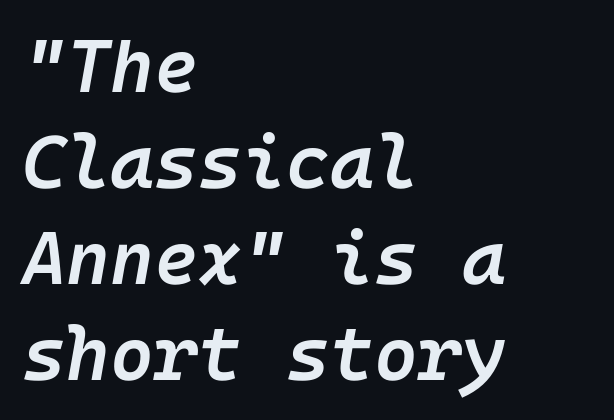
Q: Is the text bold? A: Semi-bold.
Q: Is the text italic (slanted)? A: Yes, it leans right by about 10 degrees.
Q: Is the text underlined? A: No.
Q: How is the paragraph aligned? A: Left-aligned.
Q: Is the spacing between letters normal or unusually wide? A: Normal.
Q: Is the spacing between lines tight, normal or loose? A: Normal.
Q: Width (condensed, normal, or wide)? A: Normal.
Q: Stroke contrast? A: Low.
Q: x-height? A: Medium.
